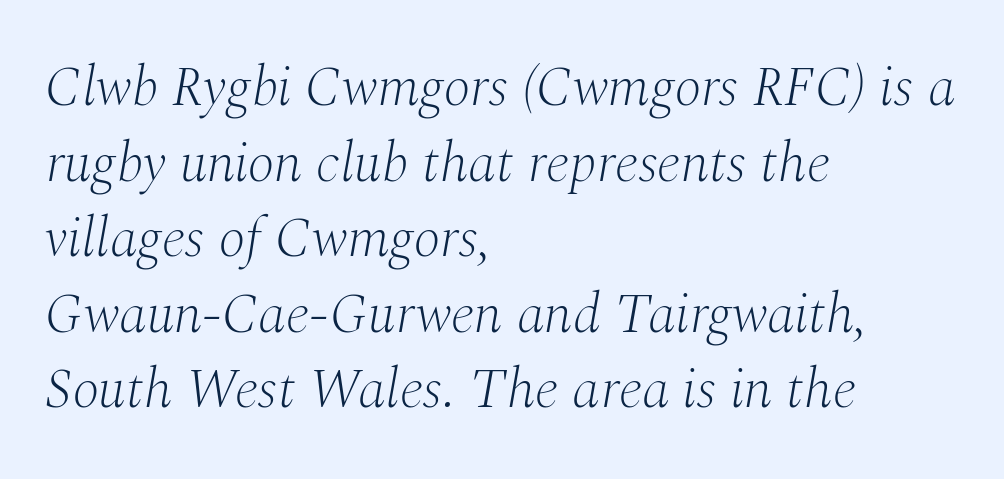
Q: Is the text bold? A: No.
Q: Is the text italic (slanted)? A: Yes, it leans right by about 10 degrees.
Q: Is the typeface a serif or a sans-serif typeface? A: Serif.
Q: Is the text underlined? A: No.
Q: How is the paragraph aligned? A: Left-aligned.
Q: Is the spacing between letters normal or unusually wide? A: Normal.
Q: Is the spacing between lines tight, normal or loose? A: Normal.
Q: Width (condensed, normal, or wide)? A: Normal.
Q: Stroke contrast? A: Medium.
Q: x-height? A: Medium.
Q: Monospaced? A: No.
